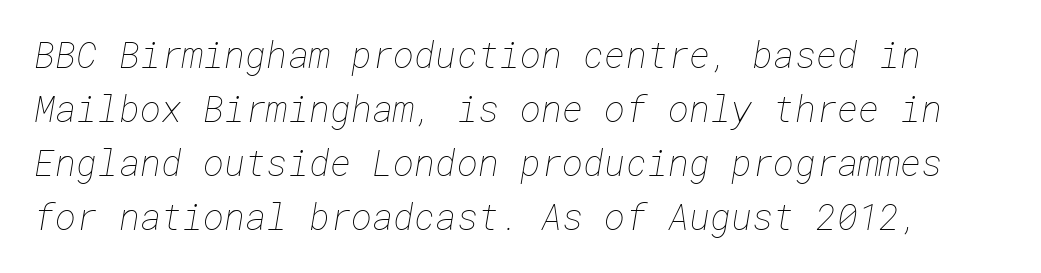
Summary of vertical rhythm: regular, with standard interline spacing. Type without underlining. The letterforms sit at book weight or below. Observe the ordinary spacing: letters are neighbours, not strangers.
